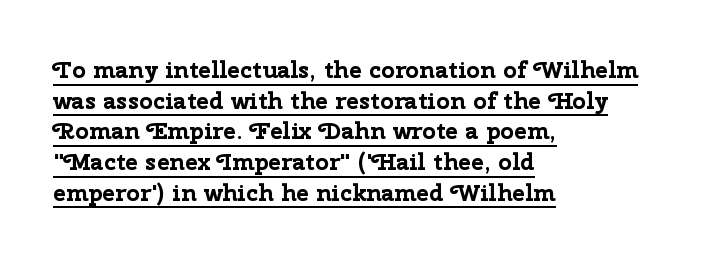
{"italic": "no", "bold": "yes", "underline": "yes", "align": "left", "line_spacing": "normal", "line_spacing_ratio": 1.28, "letter_spacing": "normal", "letter_spacing_em": 0.0, "glyph_px": 24}
